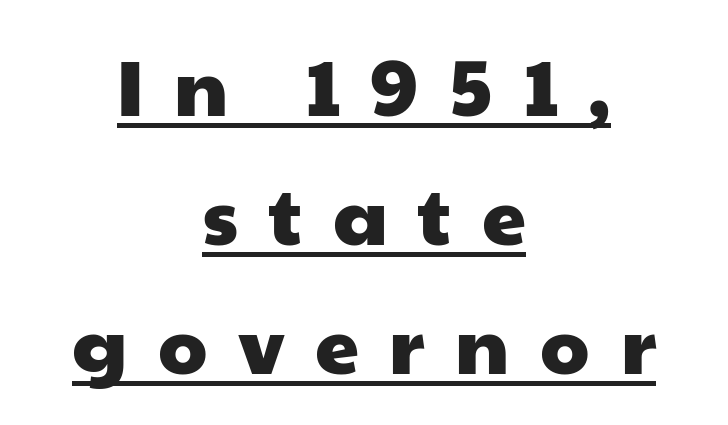
{"serif": "no", "width": "wide", "stroke_contrast": "low", "x_height": "medium", "monospaced": "no", "underline": "yes", "align": "center", "line_spacing": "normal", "line_spacing_ratio": 1.63, "letter_spacing": "wide", "letter_spacing_em": 0.39, "glyph_px": 79}
